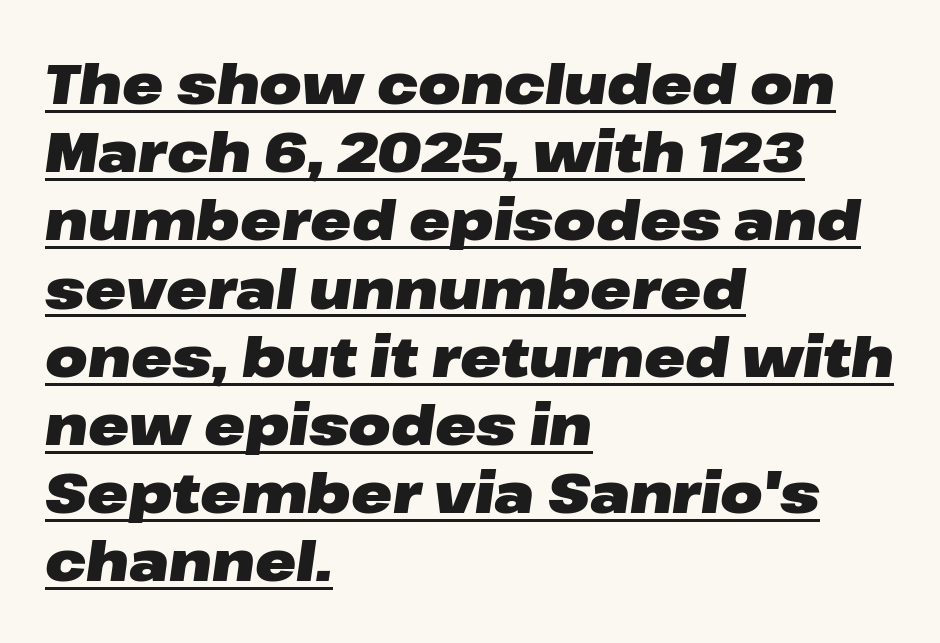
The image shows 55 px heavy, wide type, italic (leaning right); set left-aligned, line spacing 1.24x, normal letter spacing, underlined; low stroke contrast and a medium x-height.
